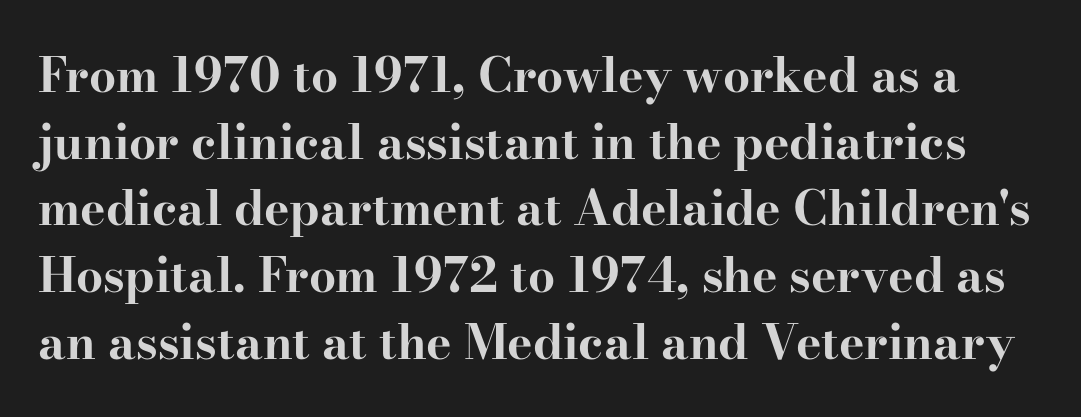
Q: Is the text bold? A: Yes.
Q: Is the text italic (slanted)? A: No, it is upright.
Q: Is the typeface a serif or a sans-serif typeface? A: Serif.
Q: Is the text underlined? A: No.
Q: Is the spacing between letters normal or unusually wide? A: Normal.
Q: Is the spacing between lines tight, normal or loose? A: Normal.
Q: Width (condensed, normal, or wide)? A: Wide.
Q: Stroke contrast? A: High.
Q: x-height? A: Small.
Q: Monospaced? A: No.
